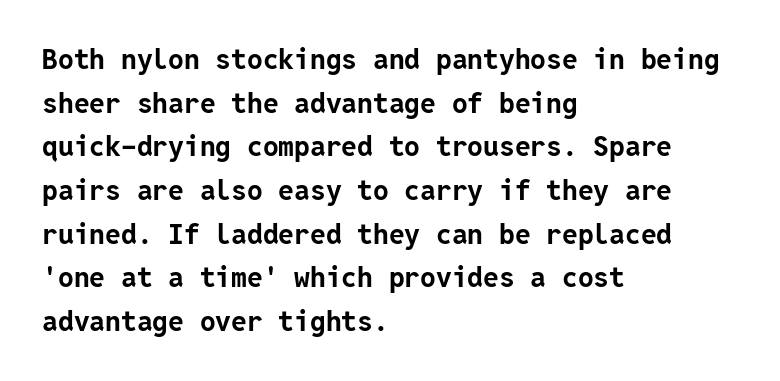
The image shows 28 px bold sans-serif type, upright; set left-aligned, normal line spacing (1.56x), normal letter spacing, not underlined; low stroke contrast and a medium x-height.
